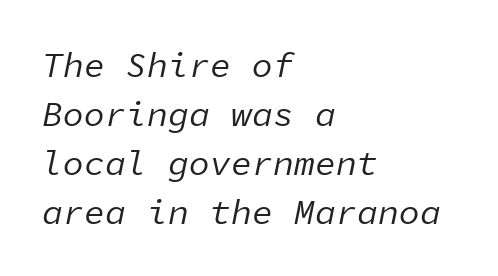
Q: Is the text bold? A: No.
Q: Is the text italic (slanted)? A: Yes, it leans right by about 11 degrees.
Q: Is the text underlined? A: No.
Q: How is the paragraph aligned? A: Left-aligned.
Q: Is the spacing between letters normal or unusually wide? A: Normal.
Q: Is the spacing between lines tight, normal or loose? A: Normal.
Q: Width (condensed, normal, or wide)? A: Normal.
Q: Stroke contrast? A: Low.
Q: x-height? A: Medium.
Q: Monospaced? A: Yes.
